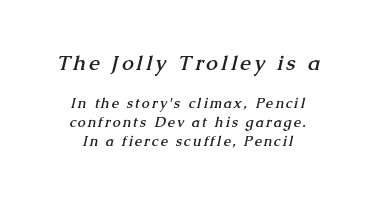
Q: Is the text bold? A: Yes.
Q: Is the text underlined? A: No.
Q: How is the paragraph aligned? A: Centered.
Q: Is the spacing between lines tight, normal or loose? A: Normal.
Q: Which block of text is set in a larger size, the first (top) or the second (bottom)? A: The first (top) one.
